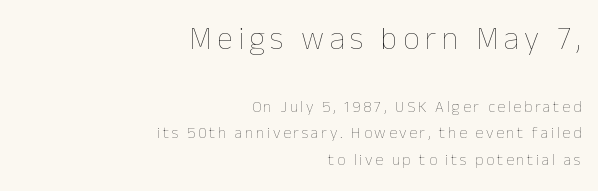
The block sitting higher on the canvas is the one with enlarged characters. Typeset ragged left — the right edge is the straight one. Counters stay open thanks to moderate or lighter strokes. Every character sits straight up, as roman type does. Just letters on the line, the space beneath them empty. Vertically, the passage feels balanced, rows spaced as you'd expect.
